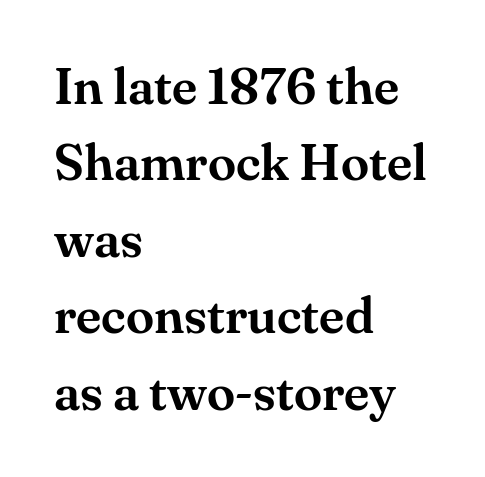
{"serif": "yes", "italic": "no", "width": "normal", "stroke_contrast": "medium", "x_height": "small", "monospaced": "no", "underline": "no", "align": "left", "line_spacing": "normal", "line_spacing_ratio": 1.5, "letter_spacing": "normal", "letter_spacing_em": 0.0, "glyph_px": 51}
